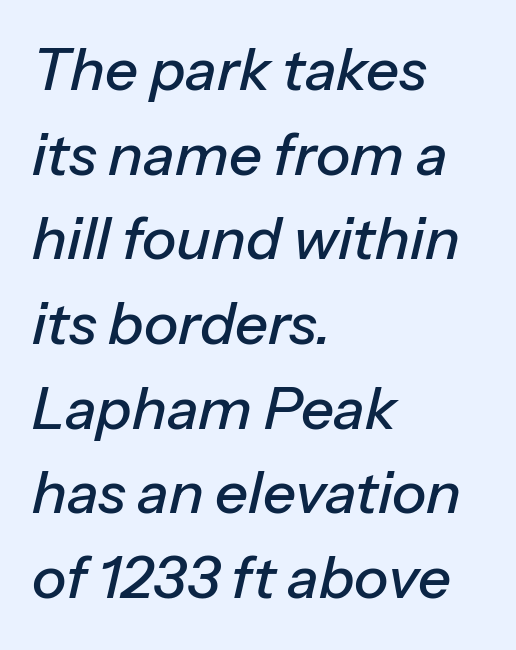
Is the letter spacing exaggerated? No — it looks like the ordinary default. Posture: slanted. The rendering uses natural spacing where letterforms have individual widths. The foot of each line stays bare and open. Visually the block forms a straight wall on the left and a jagged coastline on the right. One glance says typical: line gaps are just what's usual.
